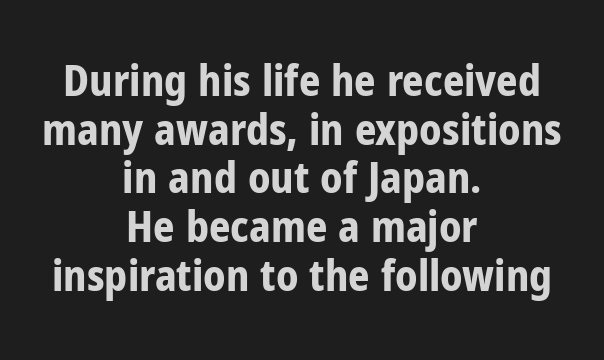
{"serif": "no", "italic": "no", "bold": "yes", "weight": "bold", "width": "condensed", "stroke_contrast": "low", "x_height": "medium", "monospaced": "no", "underline": "no", "align": "center", "line_spacing_ratio": 1.16, "letter_spacing": "normal", "letter_spacing_em": 0.0, "glyph_px": 42}
